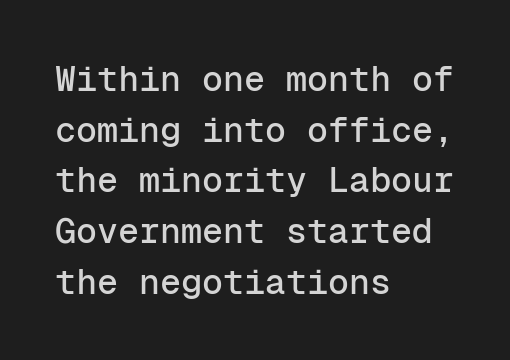
The image shows 35 px sans-serif type, upright, monospaced; set left-aligned, normal line spacing (1.45x), normal letter spacing, not underlined; low stroke contrast and a medium x-height.
